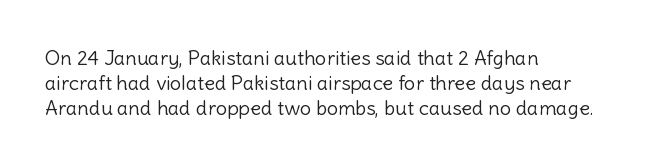
Q: Is the text bold? A: No.
Q: Is the text italic (slanted)? A: No, it is upright.
Q: Is the text underlined? A: No.
Q: How is the paragraph aligned? A: Left-aligned.
Q: Is the spacing between letters normal or unusually wide? A: Normal.
Q: Is the spacing between lines tight, normal or loose? A: Normal.
